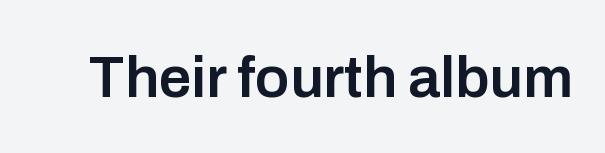
Nobody touched the tracking dial on this one. Firm but not heavy-handed strokes: this text is semibold. The glyphs in this specimen are sans serif. The lettering stays uniformly vertical, giving the passage a roman look. Letters rest on an invisible, unmarked baseline. Varying glyph widths throughout — classic text-font behaviour.
